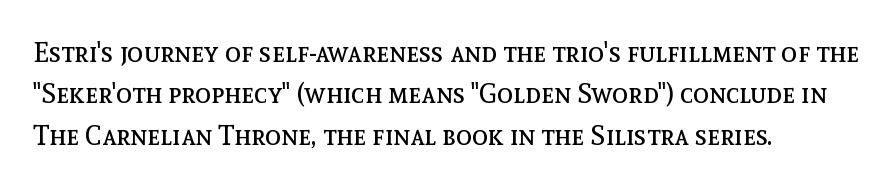
{"italic": "no", "bold": "no", "underline": "no", "align": "left", "line_spacing": "normal", "line_spacing_ratio": 1.53, "letter_spacing": "normal", "letter_spacing_em": 0.0, "glyph_px": 27}
